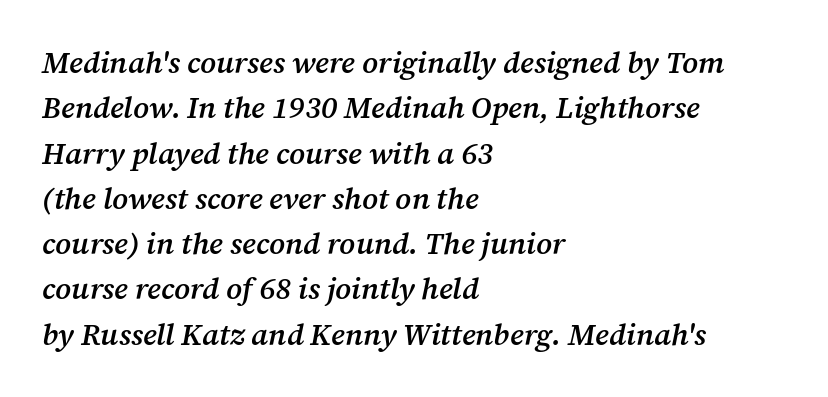
{"serif": "yes", "italic": "yes", "lean": "right", "slant_degrees": 12, "bold": "semi", "weight": "semibold", "width": "normal", "stroke_contrast": "medium", "x_height": "medium", "monospaced": "no", "underline": "no", "align": "left", "line_spacing": "normal", "line_spacing_ratio": 1.51, "letter_spacing": "normal", "letter_spacing_em": 0.0, "glyph_px": 30}
